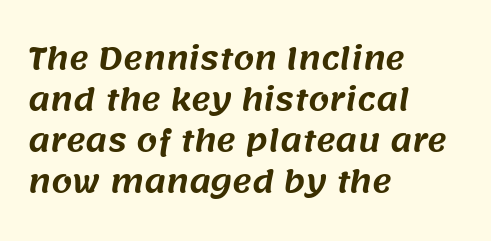
{"serif": "no", "width": "normal", "stroke_contrast": "medium", "x_height": "large", "monospaced": "no", "underline": "no", "align": "left", "line_spacing": "normal", "line_spacing_ratio": 1.37, "letter_spacing": "normal", "letter_spacing_em": 0.0, "glyph_px": 30}
